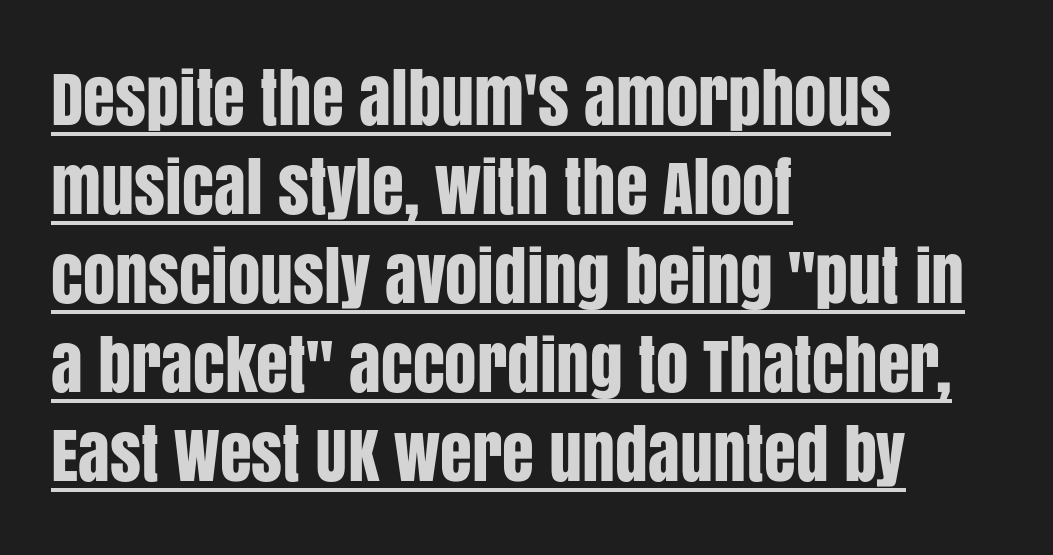
The image shows 65 px condensed sans-serif type, upright; set left-aligned, normal line spacing (1.37x), normal letter spacing, underlined; low stroke contrast and a large x-height.
